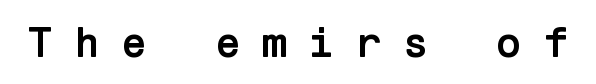
{"serif": "no", "italic": "no", "bold": "yes", "weight": "semibold", "width": "normal", "stroke_contrast": "low", "x_height": "medium", "underline": "no", "letter_spacing": "wide", "letter_spacing_em": 0.47, "glyph_px": 43}
